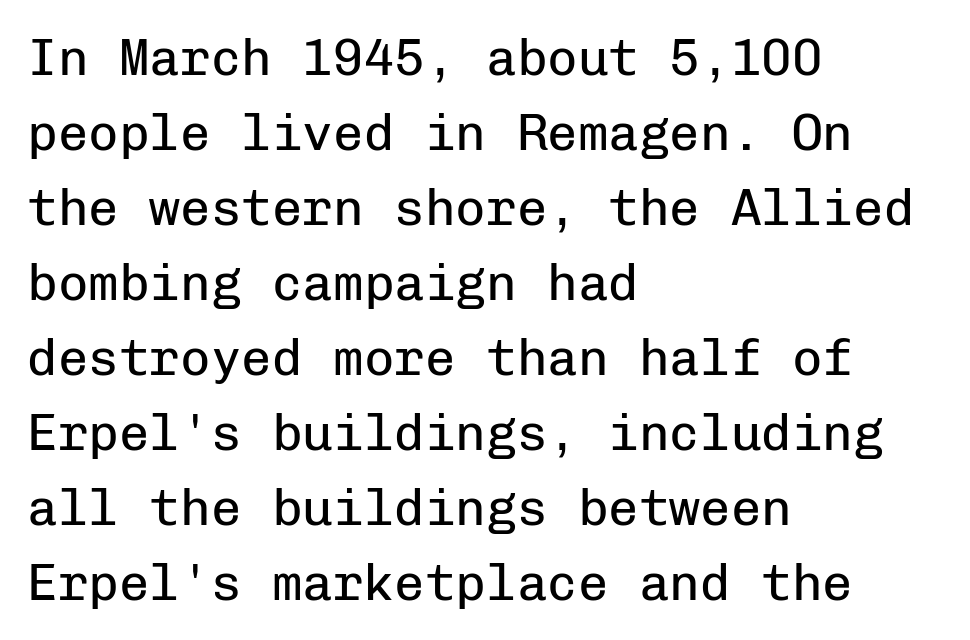
Q: Is the text bold? A: No.
Q: Is the text italic (slanted)? A: No, it is upright.
Q: Is the typeface a serif or a sans-serif typeface? A: Sans-serif.
Q: Is the text underlined? A: No.
Q: How is the paragraph aligned? A: Left-aligned.
Q: Is the spacing between letters normal or unusually wide? A: Normal.
Q: Is the spacing between lines tight, normal or loose? A: Normal.
Q: Width (condensed, normal, or wide)? A: Normal.
Q: Stroke contrast? A: Low.
Q: x-height? A: Medium.
Q: Monospaced? A: Yes.
